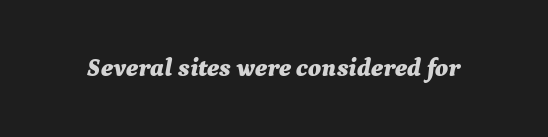
{"italic": "yes", "lean": "right", "slant_degrees": 9, "bold": "yes", "underline": "no", "letter_spacing": "normal", "letter_spacing_em": 0.0, "glyph_px": 25}
